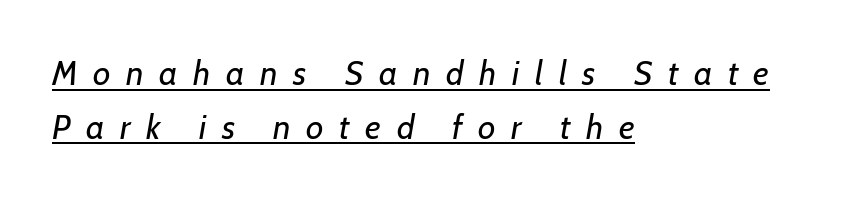
Q: Is the text bold? A: No.
Q: Is the text italic (slanted)? A: Yes, it leans right by about 7 degrees.
Q: Is the text underlined? A: Yes.
Q: How is the paragraph aligned? A: Left-aligned.
Q: Is the spacing between letters normal or unusually wide? A: Unusually wide.
Q: Is the spacing between lines tight, normal or loose? A: Normal.
Q: Width (condensed, normal, or wide)? A: Normal.
Q: Stroke contrast? A: Low.
Q: x-height? A: Medium.
Q: Monospaced? A: No.
